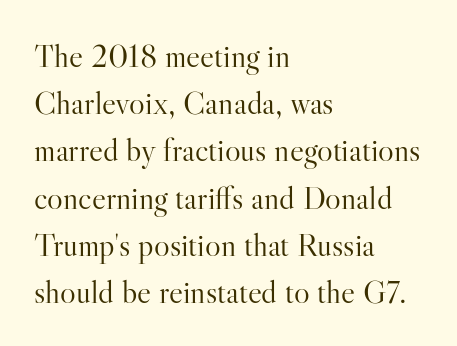
Each letter keeps its own natural width here, so spacing adapts to shape. The letters stand upright; this is a roman face. Little horizontal feet cap the strokes, marking this as serif type. Is the letter spacing exaggerated? No — it looks like the ordinary default. Notice how descenders clear the ascenders below comfortably — that's standard leading. Left-aligned paragraph, ragged on the right.
